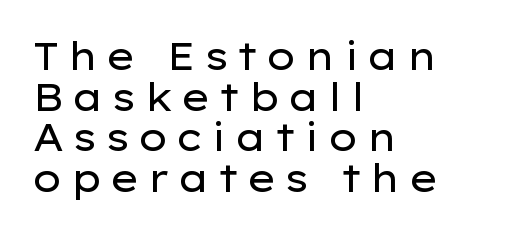
Q: Is the text bold? A: No.
Q: Is the text italic (slanted)? A: No, it is upright.
Q: Is the typeface a serif or a sans-serif typeface? A: Sans-serif.
Q: Is the text underlined? A: No.
Q: How is the paragraph aligned? A: Left-aligned.
Q: Is the spacing between letters normal or unusually wide? A: Unusually wide.
Q: Is the spacing between lines tight, normal or loose? A: Tight.
Q: Width (condensed, normal, or wide)? A: Wide.
Q: Stroke contrast? A: Low.
Q: x-height? A: Medium.
Q: Monospaced? A: No.
